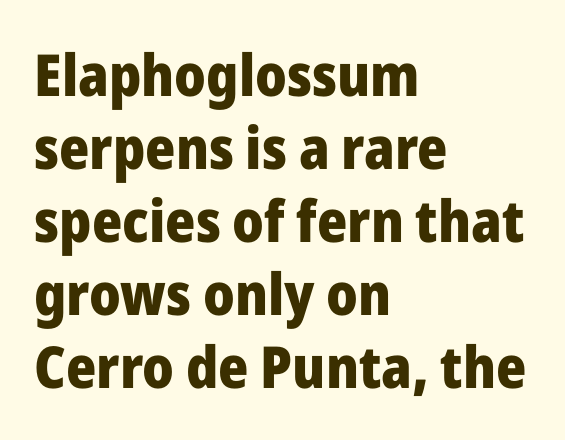
The image shows 58 px heavy sans-serif type, upright; set left-aligned, normal line spacing (1.26x), normal letter spacing, not underlined; low stroke contrast and a medium x-height.
